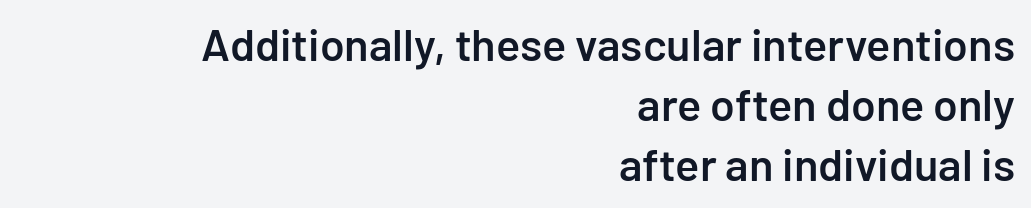
Q: Is the text bold? A: Semi-bold.
Q: Is the text italic (slanted)? A: No, it is upright.
Q: Is the typeface a serif or a sans-serif typeface? A: Sans-serif.
Q: Is the text underlined? A: No.
Q: How is the paragraph aligned? A: Right-aligned.
Q: Is the spacing between letters normal or unusually wide? A: Normal.
Q: Is the spacing between lines tight, normal or loose? A: Normal.
Q: Width (condensed, normal, or wide)? A: Normal.
Q: Stroke contrast? A: Low.
Q: x-height? A: Medium.
Q: Monospaced? A: No.
